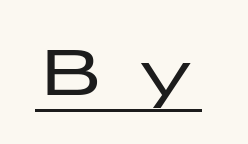
In terms of letterspacing, this is a distinctly airy, spread setting. Grotesque or geometric, the face here clearly has no serifs. Has an underline been added? It has. Characters remain perfectly vertical along every line.
